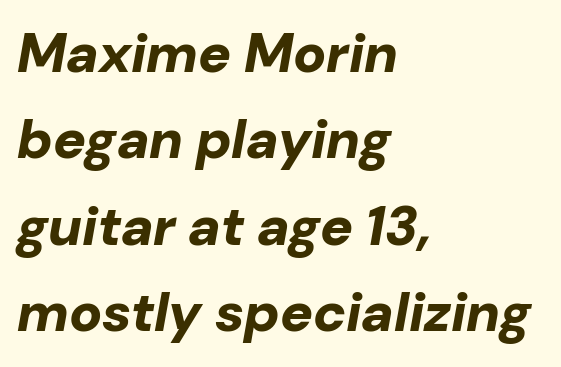
The image shows 55 px bold type, italic (leaning right); set left-aligned, normal line spacing (1.57x), normal letter spacing, not underlined; low stroke contrast and a medium x-height.
